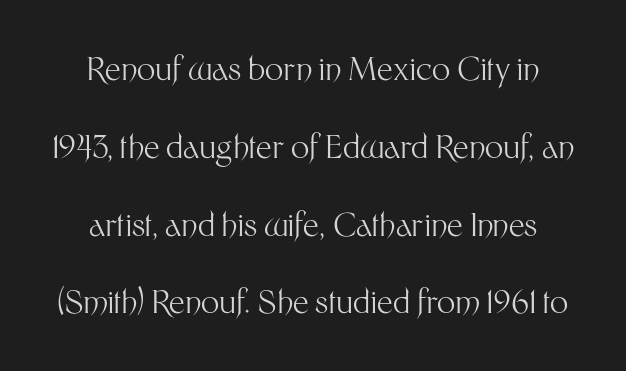
{"serif": "no", "italic": "no", "bold": "no", "weight": "light", "width": "normal", "stroke_contrast": "medium", "x_height": "medium", "monospaced": "no", "underline": "no", "align": "center", "line_spacing": "loose", "line_spacing_ratio": 2.43, "letter_spacing": "normal", "letter_spacing_em": 0.0, "glyph_px": 32}
